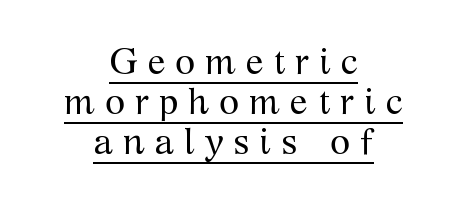
This is not heavy type; no bold has been used. Tracking value appears strongly positive — letters spread wide. Caption: lettering with a line underneath. Tall strokes in this sample are plumb rather than angled.
